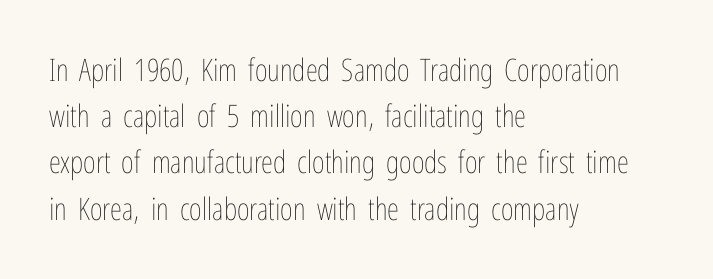
The image shows 31 px thin, condensed type, upright; set left-aligned, normal line spacing (1.49x), normal letter spacing, not underlined; low stroke contrast and a medium x-height.
